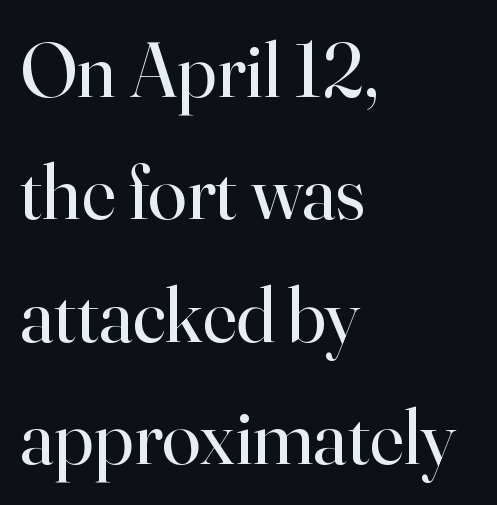
Q: Is the text bold? A: No.
Q: Is the text italic (slanted)? A: No, it is upright.
Q: Is the typeface a serif or a sans-serif typeface? A: Serif.
Q: Is the text underlined? A: No.
Q: How is the paragraph aligned? A: Left-aligned.
Q: Is the spacing between letters normal or unusually wide? A: Normal.
Q: Is the spacing between lines tight, normal or loose? A: Normal.
Q: Width (condensed, normal, or wide)? A: Normal.
Q: Stroke contrast? A: High.
Q: x-height? A: Small.
Q: Monospaced? A: No.
